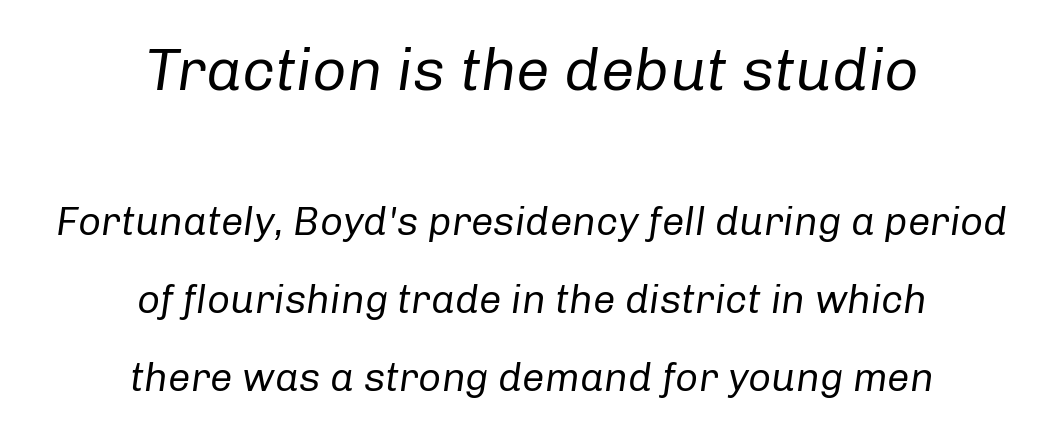
The image shows 60 px regular-weight type, italic (leaning right); set centered, loose line spacing (1.94x), normal letter spacing, not underlined; the first (top) block is 1.5x larger; low stroke contrast and a medium x-height.
